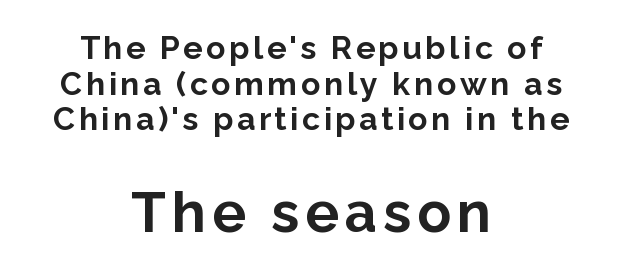
The image shows 56 px bold sans-serif type, upright; set centered, tight line spacing (1.11x), not underlined; the second (bottom) block is 1.75x larger; low stroke contrast and a medium x-height.
